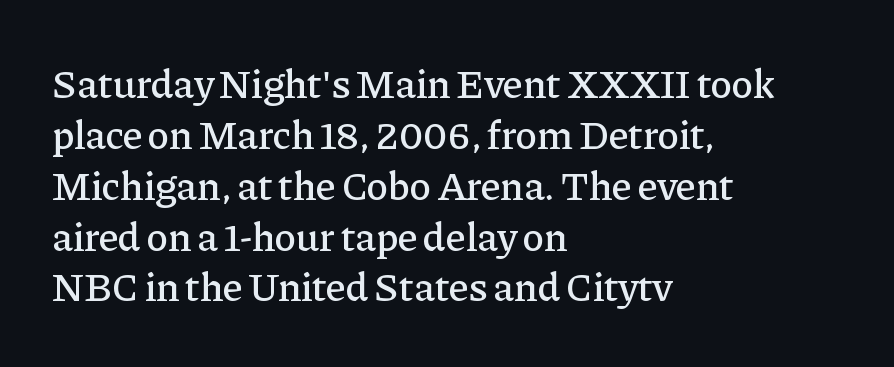
Q: Is the text italic (slanted)? A: No, it is upright.
Q: Is the typeface a serif or a sans-serif typeface? A: Serif.
Q: Is the text underlined? A: No.
Q: How is the paragraph aligned? A: Left-aligned.
Q: Is the spacing between letters normal or unusually wide? A: Normal.
Q: Width (condensed, normal, or wide)? A: Normal.
Q: Stroke contrast? A: Low.
Q: x-height? A: Medium.
Q: Monospaced? A: No.
